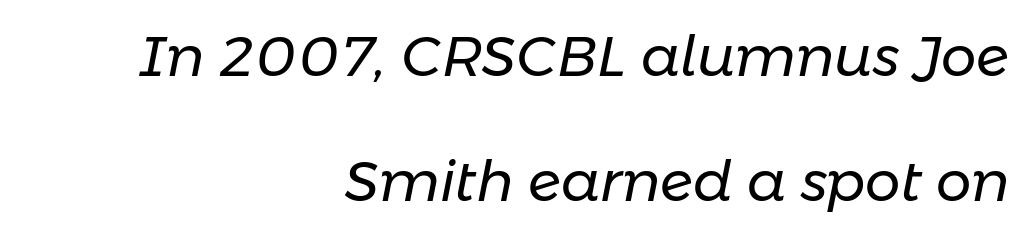
Q: Is the text bold? A: No.
Q: Is the text italic (slanted)? A: Yes, it leans right by about 11 degrees.
Q: Is the text underlined? A: No.
Q: How is the paragraph aligned? A: Right-aligned.
Q: Is the spacing between letters normal or unusually wide? A: Normal.
Q: Is the spacing between lines tight, normal or loose? A: Loose.
Q: Width (condensed, normal, or wide)? A: Normal.
Q: Stroke contrast? A: Low.
Q: x-height? A: Medium.
Q: Monospaced? A: No.
